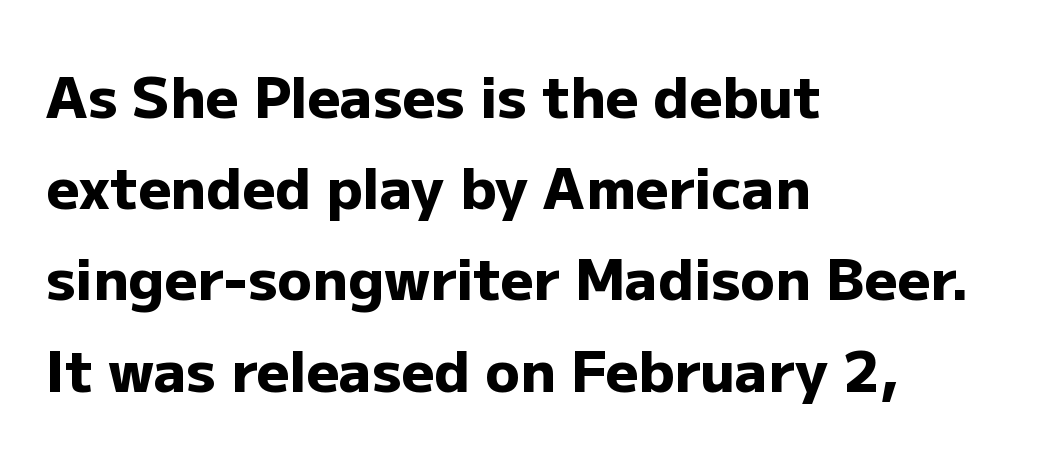
The image shows 57 px heavy sans-serif type, upright; set left-aligned, normal line spacing (1.6x), normal letter spacing, not underlined; low stroke contrast and a medium x-height.
